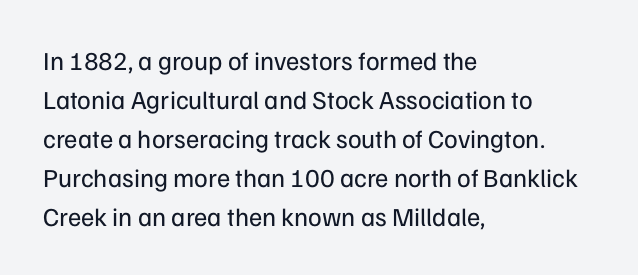
The image shows 26 px text type, upright; set left-aligned, normal line spacing (1.5x), normal letter spacing, not underlined.
